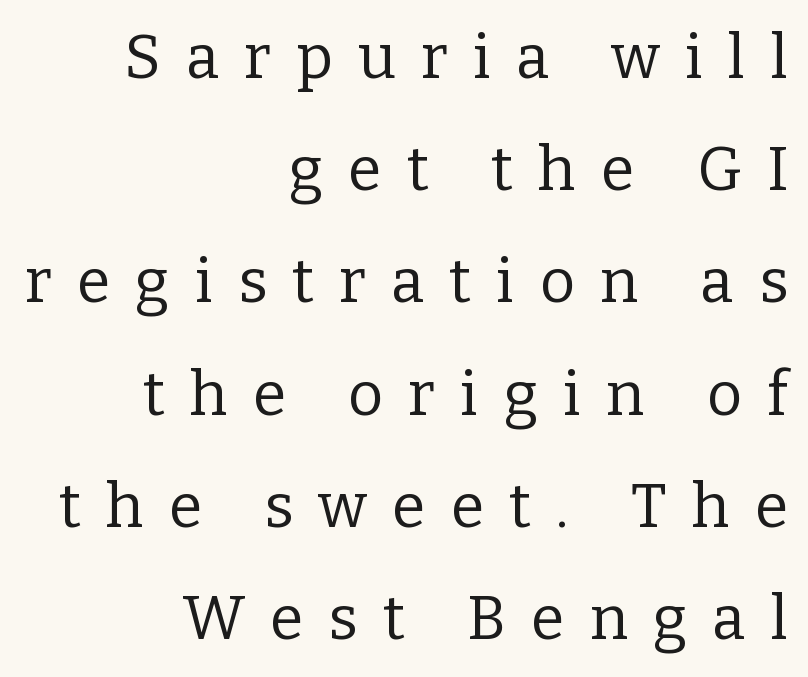
Spacing verdict: proportional, widths tailored to each character. Stem width sits at or under what a default text font uses. Upright lettering throughout. You can tell from the footed stems that serif type was used. Display-style spreading of the glyphs; the letterfit is very open. The words here are not underlined.
